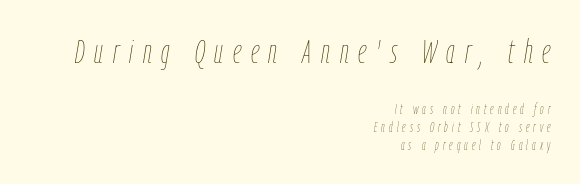
{"italic": "yes", "lean": "right", "slant_degrees": 9, "bold": "no", "weight": "thin", "width": "condensed", "stroke_contrast": "low", "x_height": "medium", "monospaced": "no", "underline": "no", "align": "right", "line_spacing": "normal", "line_spacing_ratio": 1.27, "letter_spacing": "wide", "letter_spacing_em": 0.29, "larger_block": "first", "size_ratio": 2.43, "glyph_px": 34}
